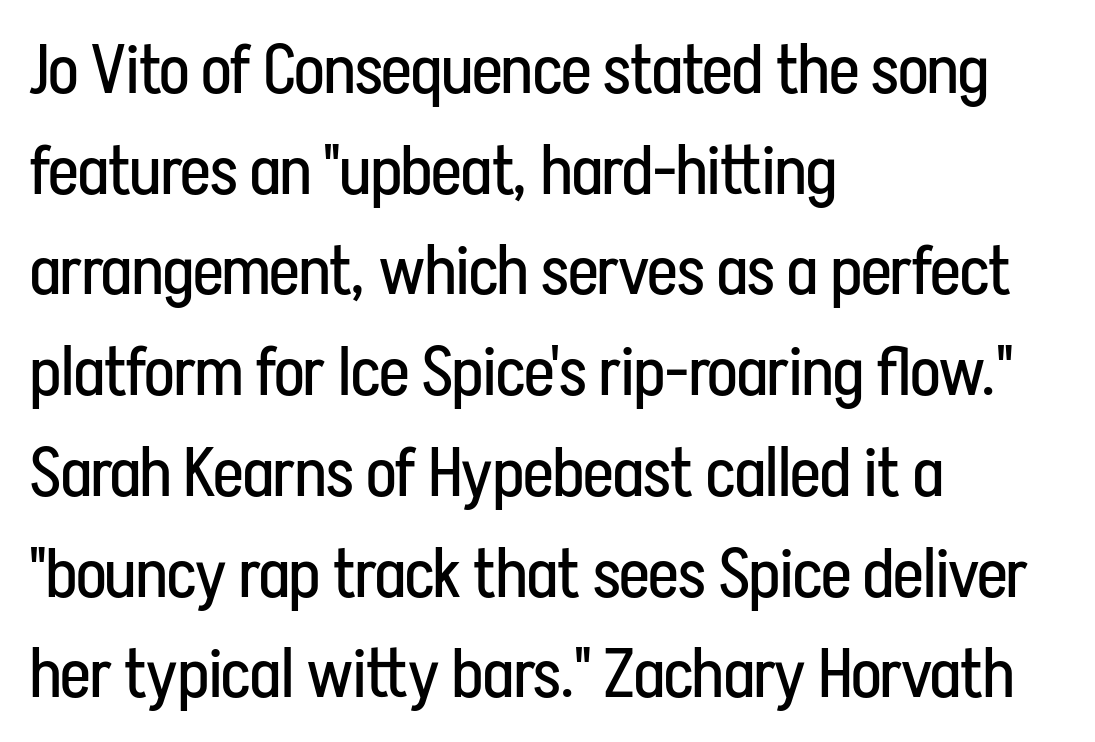
The image shows 69 px regular-weight, condensed sans-serif type, upright; set left-aligned, normal line spacing (1.46x), normal letter spacing, not underlined; low stroke contrast and a medium x-height.
